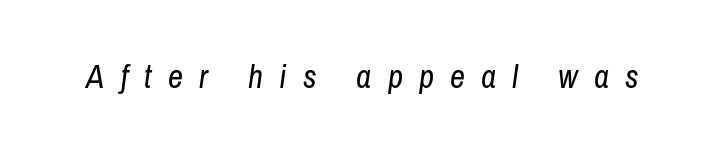
{"italic": "yes", "lean": "right", "slant_degrees": 8, "bold": "no", "weight": "regular", "width": "condensed", "stroke_contrast": "low", "x_height": "medium", "monospaced": "no", "underline": "no", "letter_spacing": "wide", "letter_spacing_em": 0.49, "glyph_px": 33}
